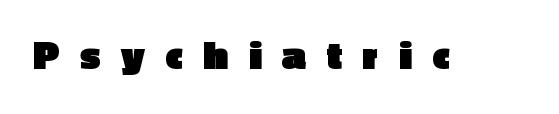
This sample has the flowing, uneven cadence of proportional lettering. Posture: upright roman. Honestly, there is no underline to notice here at all. Is the type bold? Yes — the strokes are clearly thick and heavy.
